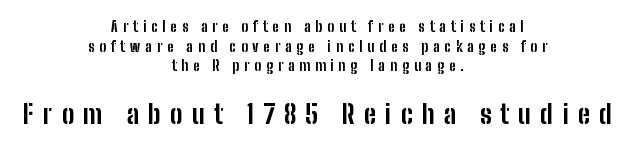
{"italic": "no", "bold": "yes", "underline": "no", "align": "center", "line_spacing": "normal", "line_spacing_ratio": 1.4, "letter_spacing": "wide", "letter_spacing_em": 0.35, "larger_block": "second", "size_ratio": 1.86, "glyph_px": 26}
